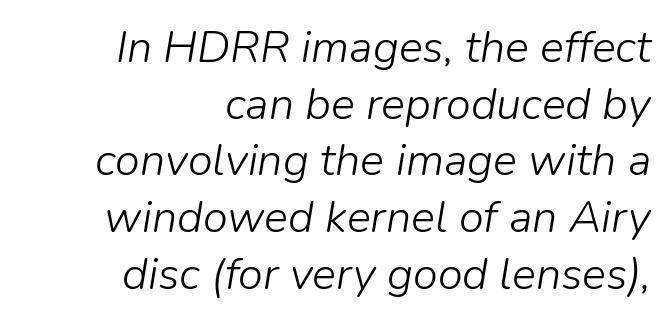
The letters are slanted; this is an italic face. The words here are not underlined. Visually the block forms a straight wall on the right and a jagged coastline on the left. Spacing verdict: proportional, widths tailored to each character. The typeface has the unassuming heft of standard copy or less.
